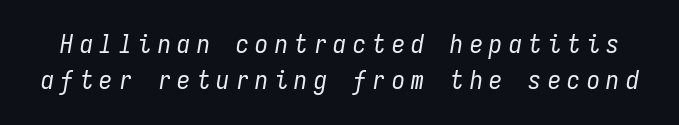
The font's italic variant was chosen for this text. This rendering widens character spacing well past its baseline value. The letters look calm and open, with moderate or lighter stems. Descenders hang freely into open space.
